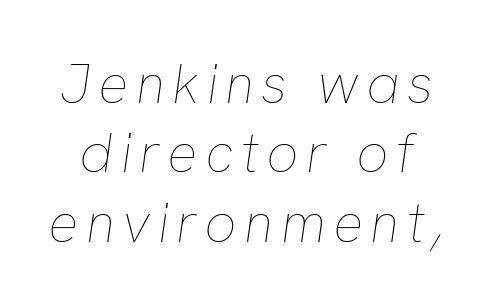
Q: Is the text bold? A: No.
Q: Is the text italic (slanted)? A: Yes, it leans right by about 8 degrees.
Q: Is the text underlined? A: No.
Q: Width (condensed, normal, or wide)? A: Normal.
Q: Stroke contrast? A: Low.
Q: x-height? A: Medium.
Q: Monospaced? A: No.
